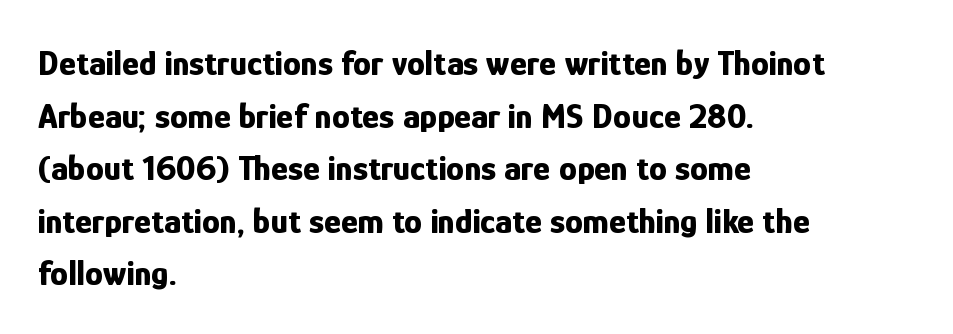
{"serif": "no", "italic": "no", "bold": "yes", "weight": "bold", "width": "condensed", "stroke_contrast": "low", "x_height": "medium", "monospaced": "no", "underline": "no", "align": "left", "line_spacing": "normal", "line_spacing_ratio": 1.46, "letter_spacing": "normal", "letter_spacing_em": 0.0, "glyph_px": 36}
